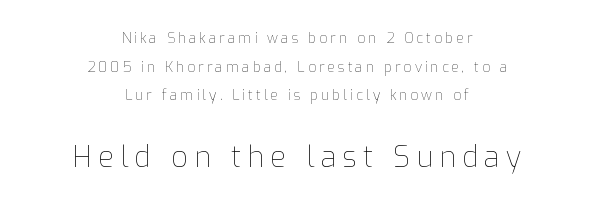
The weight would be labelled regular, book, light, or lighter still. Line starts and ends both wander, symmetrically. Here the glyphs are tracked loosely, breaking word shapes into spaced letters. The space directly below the letters is spotless.
